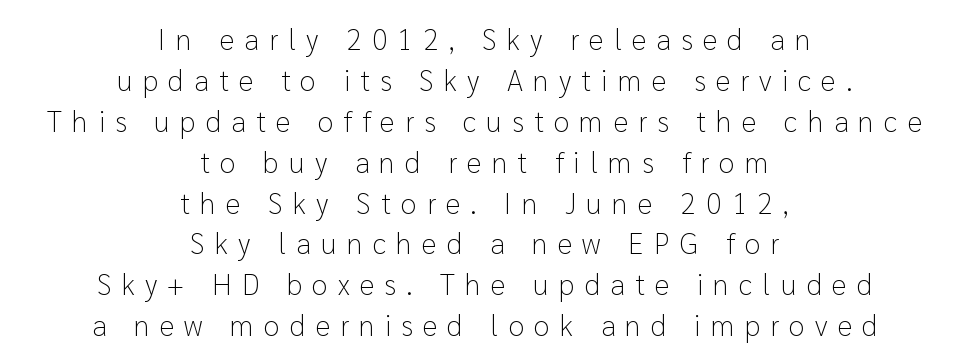
Q: Is the text bold? A: No.
Q: Is the text italic (slanted)? A: No, it is upright.
Q: Is the typeface a serif or a sans-serif typeface? A: Sans-serif.
Q: Is the text underlined? A: No.
Q: How is the paragraph aligned? A: Centered.
Q: Is the spacing between letters normal or unusually wide? A: Unusually wide.
Q: Is the spacing between lines tight, normal or loose? A: Normal.
Q: Width (condensed, normal, or wide)? A: Normal.
Q: Stroke contrast? A: Low.
Q: x-height? A: Medium.
Q: Monospaced? A: No.
